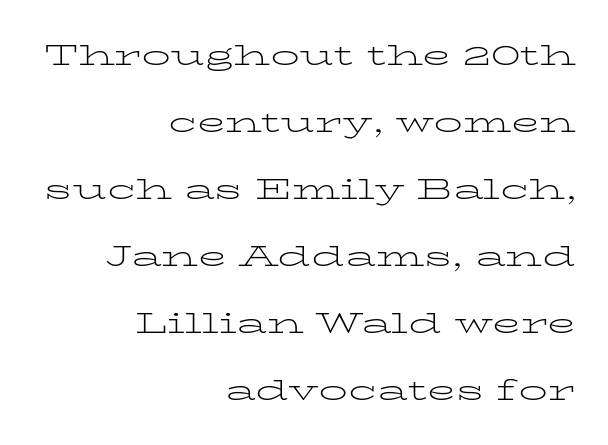
One glance says open: line gaps are wider than usual. Italic? Not at all — the glyphs are vertical. Weight: in the light-to-regular range. Observe the ordinary spacing: letters are neighbours, not strangers. The foot of each line stays bare and open. Teacher's note: observe the even right margin — that is flush-right alignment.
